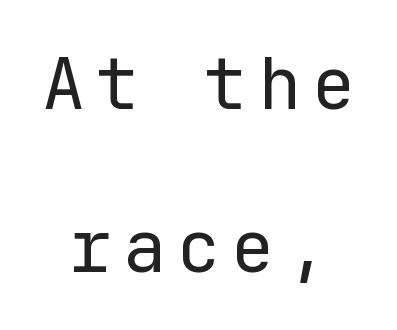
Q: Is the text bold? A: No.
Q: Is the text italic (slanted)? A: No, it is upright.
Q: Is the typeface a serif or a sans-serif typeface? A: Sans-serif.
Q: Is the text underlined? A: No.
Q: How is the paragraph aligned? A: Centered.
Q: Is the spacing between lines tight, normal or loose? A: Loose.
Q: Width (condensed, normal, or wide)? A: Normal.
Q: Stroke contrast? A: Low.
Q: x-height? A: Medium.
Q: Monospaced? A: Yes.
